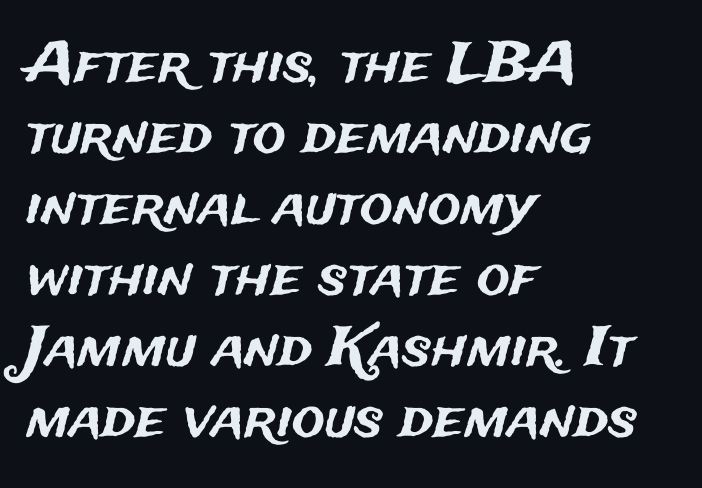
Leftover space on each line is placed entirely after the last word. A clean baseline with only descenders dipping below it. Notice how descenders clear the ascenders below comfortably — that's standard leading. What kind of face is this? One without serifs — a sans. The rendering keeps characters at their native spacing.
